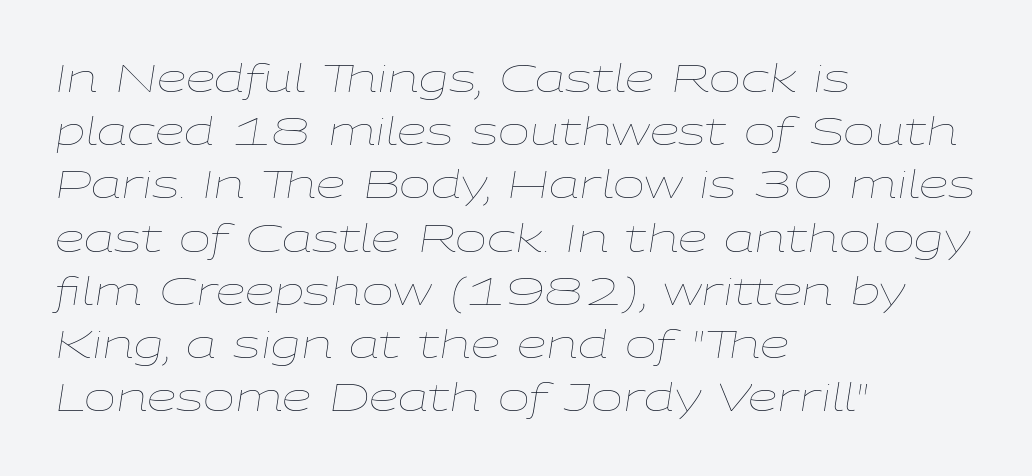
Rows of type keep a routine distance in the vertical direction. The area under the type is left untouched. No chunkiness to these letters — they're not bold. No extra tracking has been applied to these lines. Leftover space on each line is placed entirely after the last word. The glyphs look as if they've been sheared to an angle.
